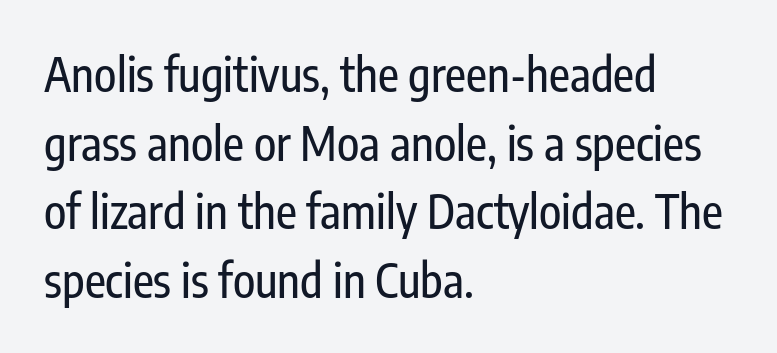
{"serif": "no", "italic": "no", "width": "condensed", "stroke_contrast": "low", "x_height": "medium", "monospaced": "no", "underline": "no", "align": "left", "line_spacing": "normal", "line_spacing_ratio": 1.49, "letter_spacing": "normal", "letter_spacing_em": 0.0, "glyph_px": 46}
